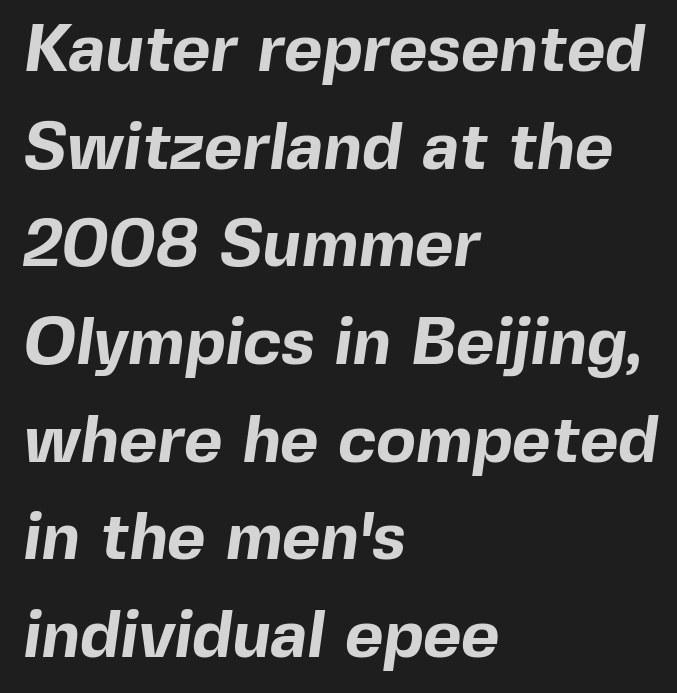
The image shows 66 px bold sans-serif type; set left-aligned, normal line spacing (1.48x), normal letter spacing, not underlined; a medium x-height.
